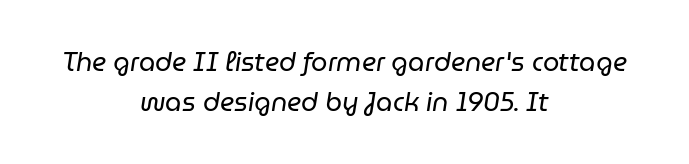
Standard letterfit; no display-style spreading of the glyphs. These lines were composed using italics. Just letters on the line, the space beneath them empty. Does the leading feel generous? No, just average.
